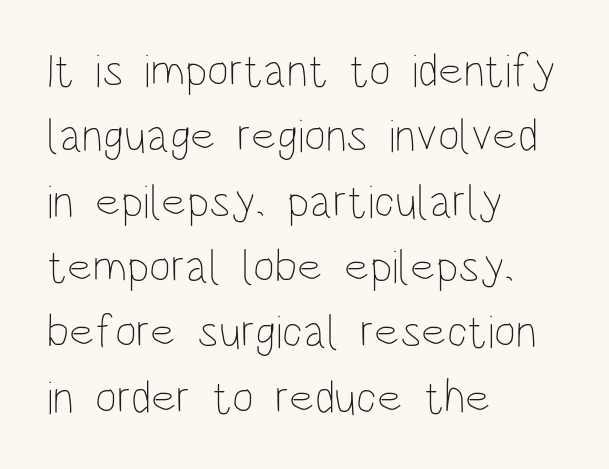
Q: Is the text bold? A: No.
Q: Is the text italic (slanted)? A: No, it is upright.
Q: Is the text underlined? A: No.
Q: How is the paragraph aligned? A: Left-aligned.
Q: Is the spacing between letters normal or unusually wide? A: Normal.
Q: Is the spacing between lines tight, normal or loose? A: Normal.
Q: Width (condensed, normal, or wide)? A: Condensed.
Q: Stroke contrast? A: Low.
Q: x-height? A: Large.
Q: Monospaced? A: No.
